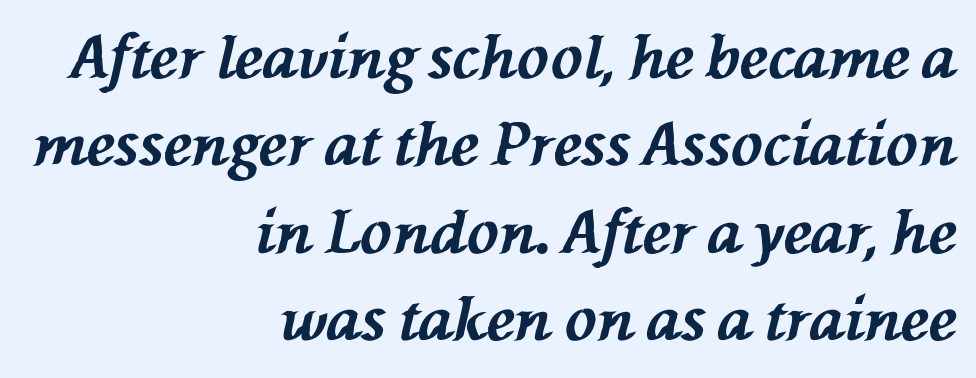
{"italic": "yes", "lean": "left", "slant_degrees": 76, "bold": "yes", "weight": "bold", "width": "normal", "stroke_contrast": "medium", "x_height": "medium", "monospaced": "no", "underline": "no", "align": "right", "line_spacing": "normal", "line_spacing_ratio": 1.48, "letter_spacing": "normal", "letter_spacing_em": 0.0, "glyph_px": 59}
